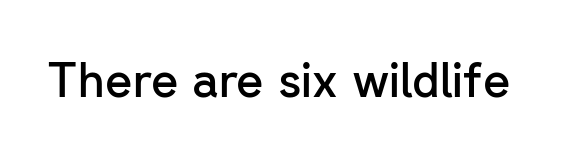
The space beneath each line is pristine and unruled. In terms of weight, the rendering is demibold, just under bold. Words appear dense and cohesive because spacing is normal. Serif or sans? Sans — the stroke terminals are bare. Character widths vary here, with narrow letters taking less room than wide ones.
